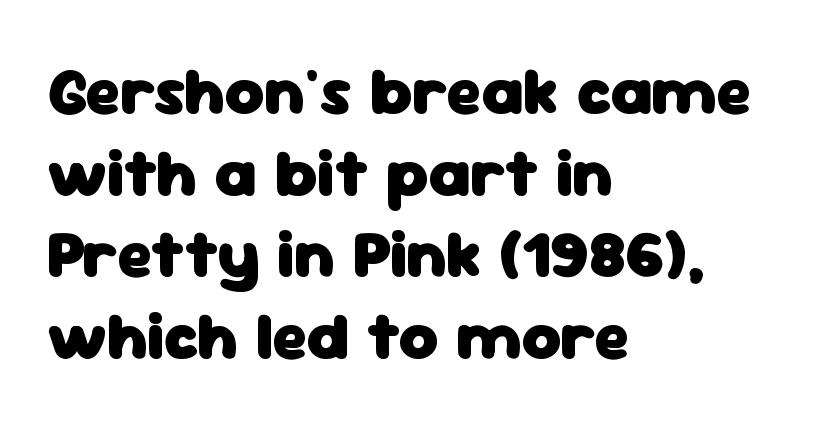
Q: Is the text bold? A: Yes.
Q: Is the text italic (slanted)? A: No, it is upright.
Q: Is the typeface a serif or a sans-serif typeface? A: Sans-serif.
Q: Is the text underlined? A: No.
Q: How is the paragraph aligned? A: Left-aligned.
Q: Is the spacing between letters normal or unusually wide? A: Normal.
Q: Width (condensed, normal, or wide)? A: Normal.
Q: Stroke contrast? A: Low.
Q: x-height? A: Medium.
Q: Monospaced? A: No.
